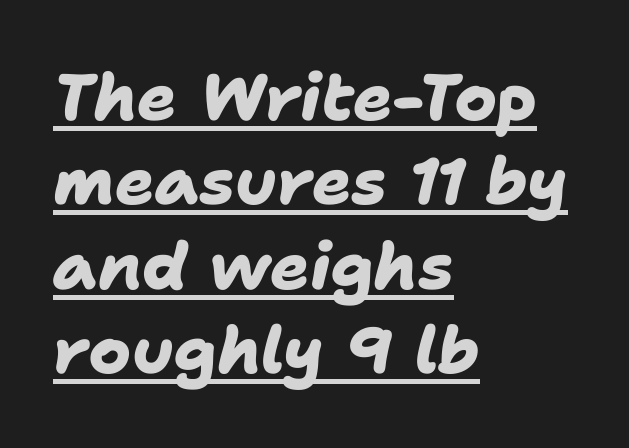
The image shows 65 px heavy sans-serif type; set left-aligned, normal line spacing (1.3x), normal letter spacing, underlined; low stroke contrast and a medium x-height.
